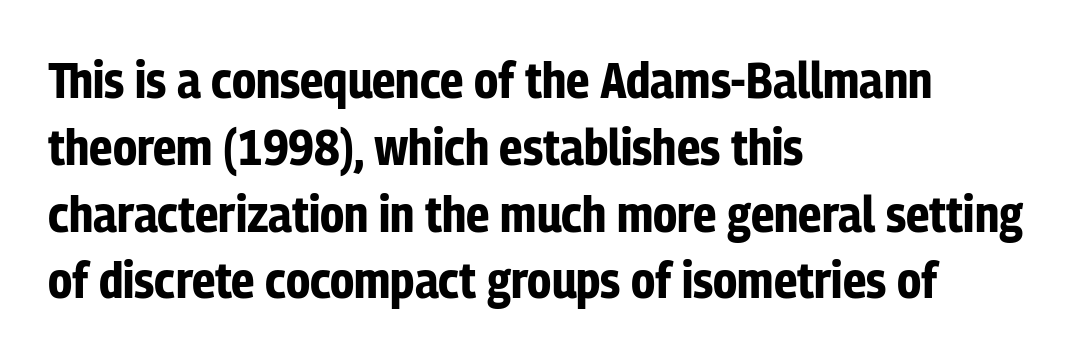
Q: Is the text bold? A: Yes.
Q: Is the text italic (slanted)? A: No, it is upright.
Q: Is the typeface a serif or a sans-serif typeface? A: Sans-serif.
Q: Is the text underlined? A: No.
Q: How is the paragraph aligned? A: Left-aligned.
Q: Is the spacing between letters normal or unusually wide? A: Normal.
Q: Is the spacing between lines tight, normal or loose? A: Normal.
Q: Width (condensed, normal, or wide)? A: Condensed.
Q: Stroke contrast? A: Low.
Q: x-height? A: Medium.
Q: Monospaced? A: No.
